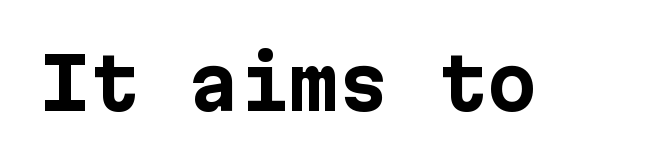
Q: Is the text bold? A: Yes.
Q: Is the text italic (slanted)? A: No, it is upright.
Q: Is the typeface a serif or a sans-serif typeface? A: Sans-serif.
Q: Is the text underlined? A: No.
Q: Is the spacing between letters normal or unusually wide? A: Normal.
Q: Width (condensed, normal, or wide)? A: Normal.
Q: Stroke contrast? A: Low.
Q: x-height? A: Medium.
